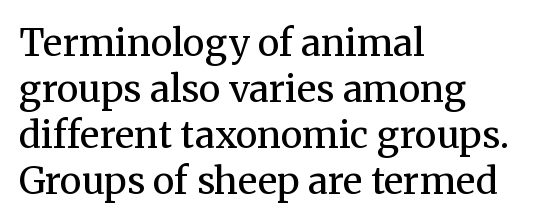
The image shows 37 px regular-weight serif type, upright; set left-aligned, line spacing 1.24x, normal letter spacing, not underlined; medium stroke contrast and a medium x-height.
